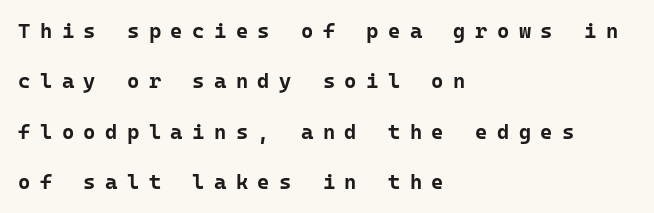
The tracking reads as deliberately expanded to a designer's eye. Reading down the block, your eye returns to a fixed left position each line. This block would shrink considerably if given ordinary leading; it's expanded now. On the weight axis this lands at bold, roughly 700.
